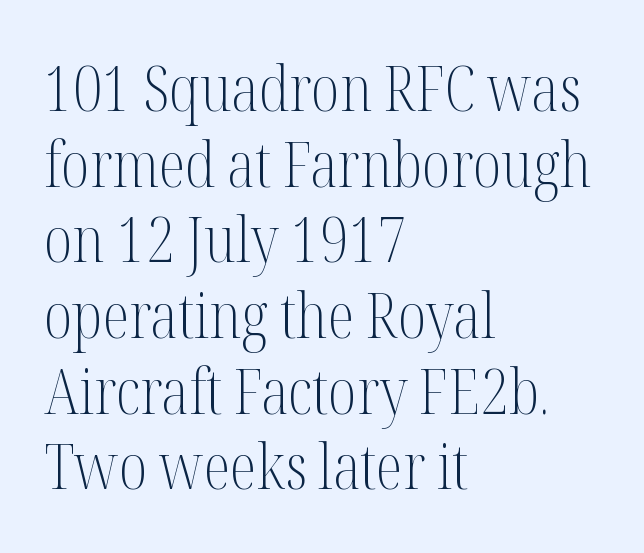
Q: Is the text bold? A: No.
Q: Is the text italic (slanted)? A: No, it is upright.
Q: Is the typeface a serif or a sans-serif typeface? A: Serif.
Q: Is the text underlined? A: No.
Q: How is the paragraph aligned? A: Left-aligned.
Q: Is the spacing between letters normal or unusually wide? A: Normal.
Q: Width (condensed, normal, or wide)? A: Condensed.
Q: Stroke contrast? A: Medium.
Q: x-height? A: Medium.
Q: Monospaced? A: No.
